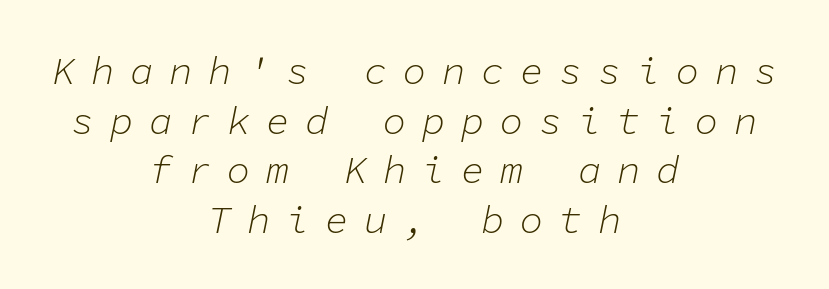
Unmarked baselines from the first word to the last. If you measured baseline to baseline, you'd find a middling distance. Which margin do the lines hug? Neither — every line sits in the middle. Yep, that's italic — everything's leaning. This sample has the even, mechanical cadence of fixed-width lettering. Is the stroke heavy? The answer is a plain regular-or-lighter.
